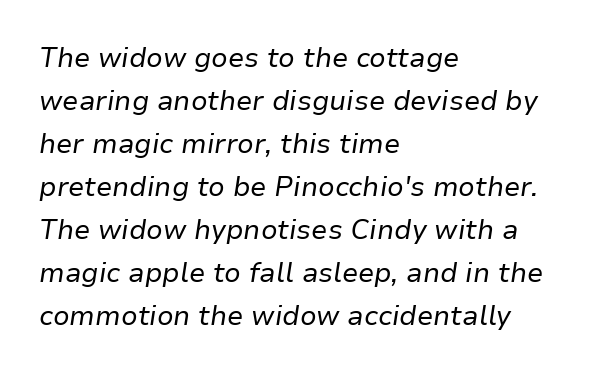
{"italic": "yes", "lean": "right", "slant_degrees": 9, "bold": "no", "underline": "no", "align": "left", "line_spacing": "normal", "line_spacing_ratio": 1.59, "letter_spacing": "normal", "letter_spacing_em": 0.0, "glyph_px": 27}
